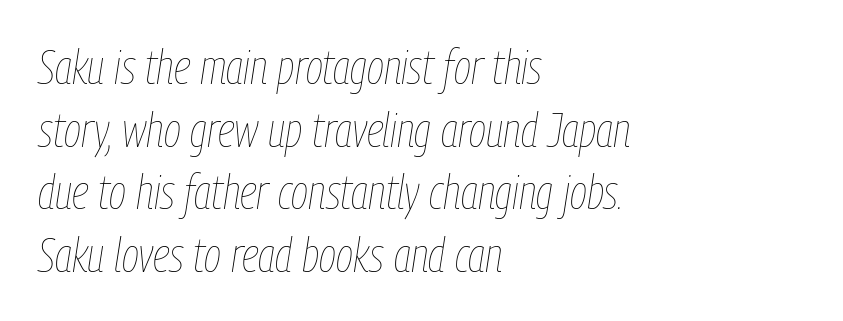
Q: Is the text bold? A: No.
Q: Is the text italic (slanted)? A: Yes, it leans right by about 9 degrees.
Q: Is the text underlined? A: No.
Q: How is the paragraph aligned? A: Left-aligned.
Q: Is the spacing between letters normal or unusually wide? A: Normal.
Q: Is the spacing between lines tight, normal or loose? A: Normal.
Q: Width (condensed, normal, or wide)? A: Condensed.
Q: Stroke contrast? A: Low.
Q: x-height? A: Medium.
Q: Monospaced? A: No.
